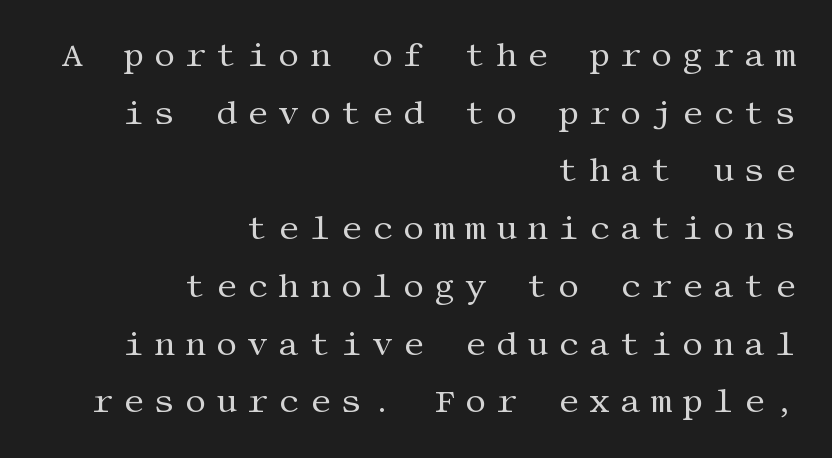
{"serif": "yes", "italic": "no", "bold": "no", "weight": "regular", "width": "normal", "stroke_contrast": "medium", "x_height": "large", "underline": "no", "align": "right", "line_spacing_ratio": 1.75, "letter_spacing": "wide", "letter_spacing_em": 0.3, "glyph_px": 33}
